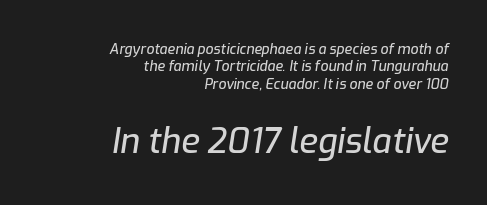
Q: Is the text italic (slanted)? A: Yes, it leans right by about 9 degrees.
Q: Is the text underlined? A: No.
Q: How is the paragraph aligned? A: Right-aligned.
Q: Is the spacing between letters normal or unusually wide? A: Normal.
Q: Which block of text is set in a larger size, the first (top) or the second (bottom)? A: The second (bottom) one.
Q: Width (condensed, normal, or wide)? A: Normal.
Q: Stroke contrast? A: Low.
Q: x-height? A: Medium.
Q: Monospaced? A: No.
